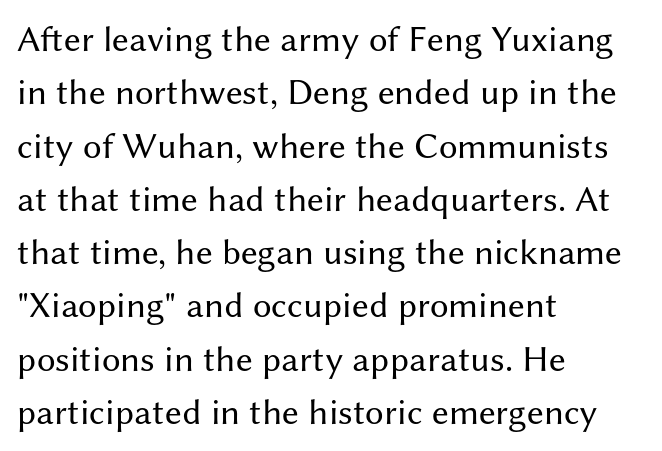
{"serif": "no", "italic": "no", "bold": "no", "weight": "regular", "width": "normal", "stroke_contrast": "medium", "x_height": "medium", "monospaced": "no", "underline": "no", "align": "left", "line_spacing": "normal", "line_spacing_ratio": 1.44, "letter_spacing": "normal", "letter_spacing_em": 0.0, "glyph_px": 37}
